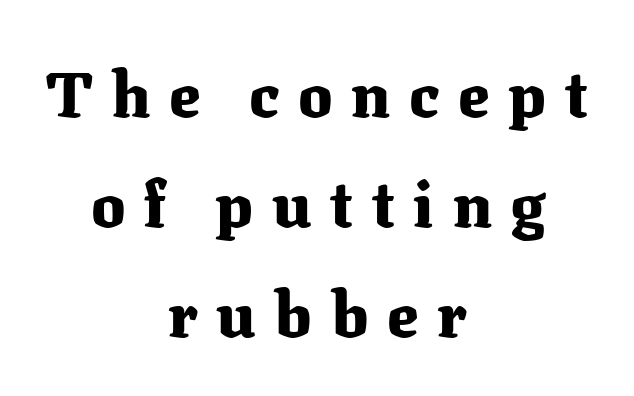
Leftover space on each line is divided equally before and after the words. Typographically, this falls in the serif category. Here the designer chose a conventional face with non-uniform glyph widths. Quick note: underline off. Strokes here are thick enough to call this a true bold.
